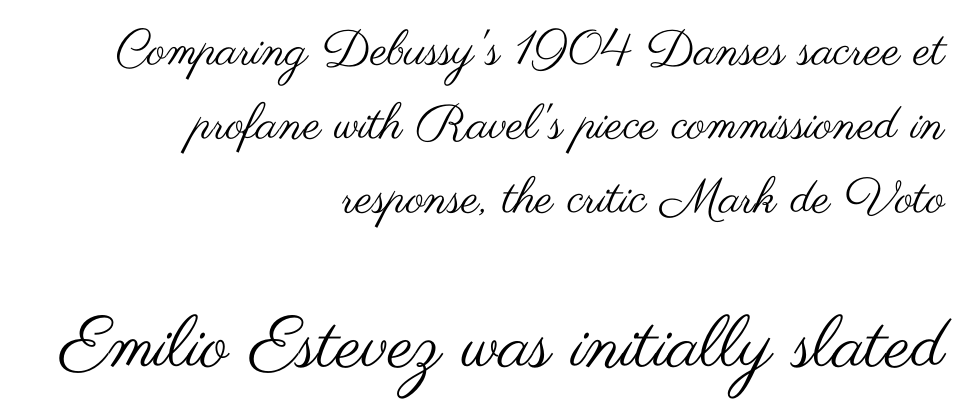
{"serif": "no", "bold": "no", "weight": "regular", "width": "wide", "stroke_contrast": "medium", "x_height": "small", "monospaced": "no", "underline": "no", "align": "right", "line_spacing": "normal", "line_spacing_ratio": 1.51, "letter_spacing": "normal", "letter_spacing_em": 0.0, "larger_block": "second", "size_ratio": 1.49, "glyph_px": 73}
